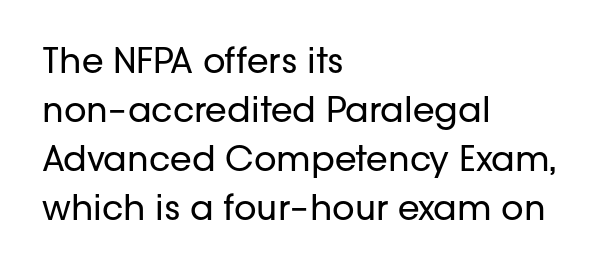
The text was rendered using a sans face with plain stroke endings. Words appear dense and cohesive because spacing is normal. This sample has the flowing, uneven cadence of proportional lettering. Every character sits straight up, as roman type does.
